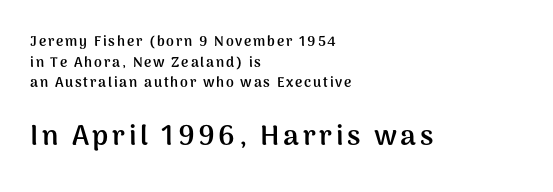
Q: Is the text bold? A: Yes.
Q: Is the text italic (slanted)? A: No, it is upright.
Q: Is the typeface a serif or a sans-serif typeface? A: Sans-serif.
Q: Is the text underlined? A: No.
Q: How is the paragraph aligned? A: Left-aligned.
Q: Is the spacing between lines tight, normal or loose? A: Normal.
Q: Which block of text is set in a larger size, the first (top) or the second (bottom)? A: The second (bottom) one.
Q: Width (condensed, normal, or wide)? A: Normal.
Q: Stroke contrast? A: Medium.
Q: x-height? A: Medium.
Q: Monospaced? A: No.
